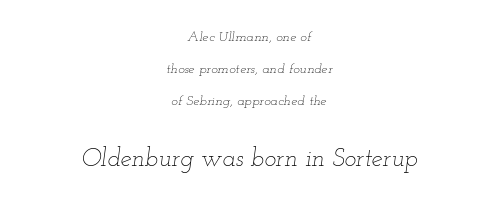
{"italic": "yes", "lean": "right", "slant_degrees": 12, "bold": "no", "underline": "no", "align": "center", "line_spacing": "loose", "line_spacing_ratio": 2.3, "letter_spacing": "normal", "letter_spacing_em": 0.0, "larger_block": "second", "size_ratio": 1.79, "glyph_px": 25}
